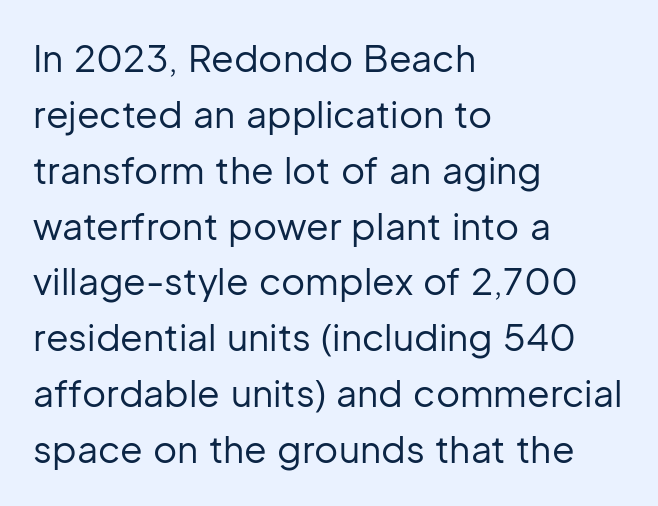
The image shows 37 px regular-weight sans-serif type, upright; set left-aligned, normal line spacing (1.51x), normal letter spacing, not underlined; low stroke contrast and a medium x-height.
